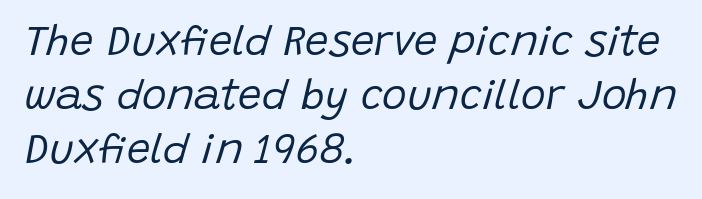
Q: Is the text bold? A: No.
Q: Is the text italic (slanted)? A: Yes, it leans right by about 15 degrees.
Q: Is the text underlined? A: No.
Q: How is the paragraph aligned? A: Left-aligned.
Q: Is the spacing between letters normal or unusually wide? A: Normal.
Q: Is the spacing between lines tight, normal or loose? A: Normal.
Q: Width (condensed, normal, or wide)? A: Normal.
Q: Stroke contrast? A: Low.
Q: x-height? A: Large.
Q: Monospaced? A: No.
